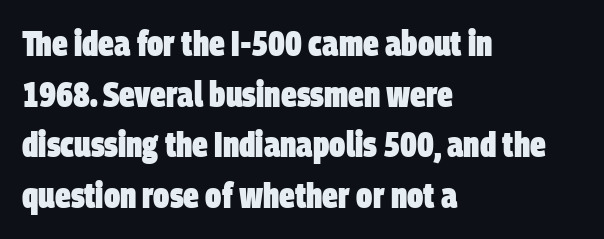
{"serif": "no", "bold": "yes", "weight": "heavy", "width": "condensed", "stroke_contrast": "low", "x_height": "large", "monospaced": "no", "underline": "no", "align": "left", "line_spacing": "normal", "line_spacing_ratio": 1.45, "letter_spacing": "normal", "letter_spacing_em": 0.0, "glyph_px": 35}
